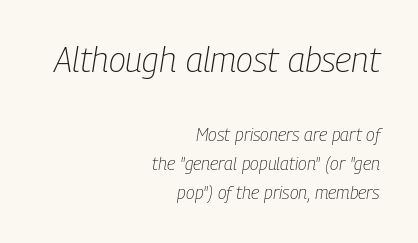
The image shows 35 px light, condensed type, italic (leaning right); set right-aligned, normal line spacing (1.62x), normal letter spacing, not underlined; the first (top) block is 1.94x larger; low stroke contrast and a medium x-height.
